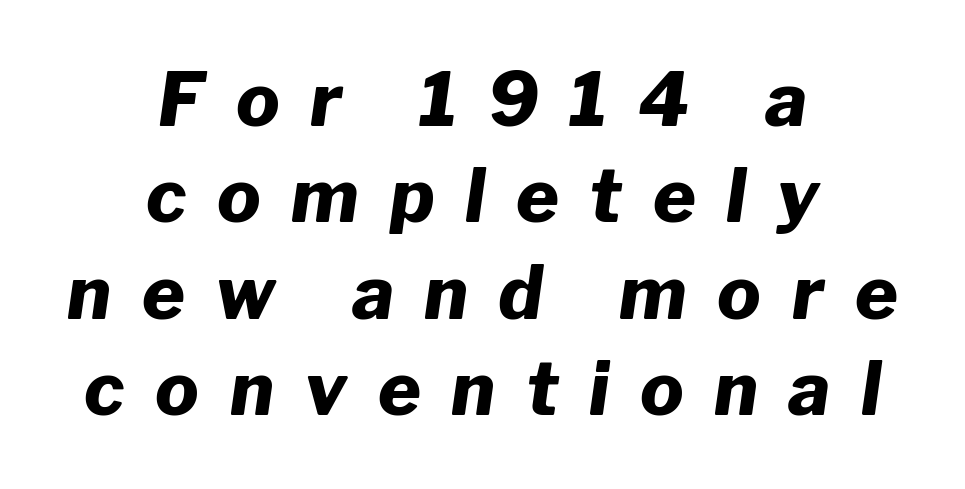
{"italic": "yes", "lean": "right", "slant_degrees": 8, "bold": "yes", "weight": "heavy", "width": "normal", "stroke_contrast": "low", "x_height": "medium", "monospaced": "no", "underline": "no", "align": "center", "line_spacing": "normal", "line_spacing_ratio": 1.32, "letter_spacing": "wide", "letter_spacing_em": 0.42, "glyph_px": 73}
